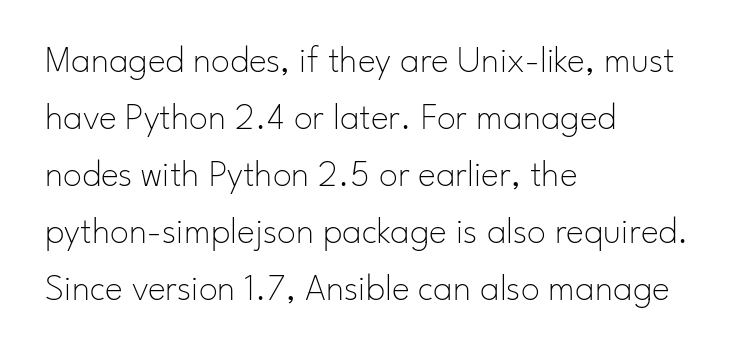
Q: Is the text bold? A: No.
Q: Is the text italic (slanted)? A: No, it is upright.
Q: Is the typeface a serif or a sans-serif typeface? A: Sans-serif.
Q: Is the text underlined? A: No.
Q: How is the paragraph aligned? A: Left-aligned.
Q: Is the spacing between letters normal or unusually wide? A: Normal.
Q: Is the spacing between lines tight, normal or loose? A: Normal.
Q: Width (condensed, normal, or wide)? A: Normal.
Q: Stroke contrast? A: Low.
Q: x-height? A: Small.
Q: Monospaced? A: No.
